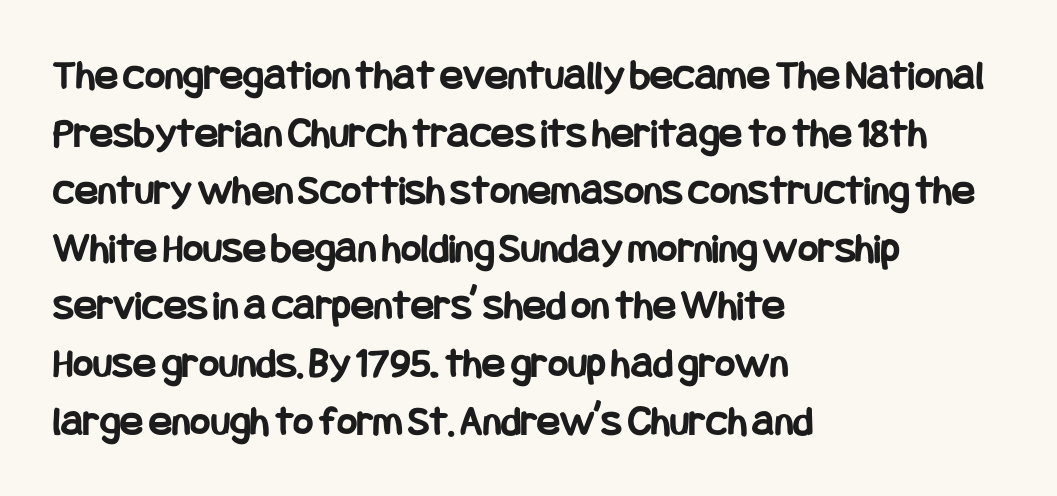
Q: Is the text bold? A: Yes.
Q: Is the text italic (slanted)? A: No, it is upright.
Q: Is the typeface a serif or a sans-serif typeface? A: Sans-serif.
Q: Is the text underlined? A: No.
Q: How is the paragraph aligned? A: Left-aligned.
Q: Is the spacing between letters normal or unusually wide? A: Normal.
Q: Is the spacing between lines tight, normal or loose? A: Normal.
Q: Width (condensed, normal, or wide)? A: Condensed.
Q: Stroke contrast? A: Low.
Q: x-height? A: Large.
